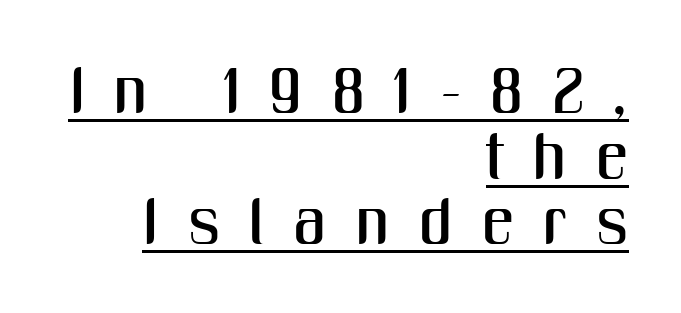
{"serif": "no", "italic": "no", "width": "condensed", "stroke_contrast": "medium", "x_height": "medium", "monospaced": "no", "underline": "yes", "align": "right", "line_spacing": "tight", "line_spacing_ratio": 1.01, "letter_spacing": "wide", "letter_spacing_em": 0.44, "glyph_px": 65}
